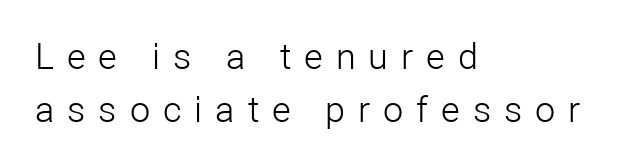
Q: Is the text bold? A: No.
Q: Is the text italic (slanted)? A: No, it is upright.
Q: Is the typeface a serif or a sans-serif typeface? A: Sans-serif.
Q: Is the text underlined? A: No.
Q: How is the paragraph aligned? A: Left-aligned.
Q: Is the spacing between letters normal or unusually wide? A: Unusually wide.
Q: Is the spacing between lines tight, normal or loose? A: Normal.
Q: Width (condensed, normal, or wide)? A: Normal.
Q: Stroke contrast? A: Low.
Q: x-height? A: Medium.
Q: Monospaced? A: No.
